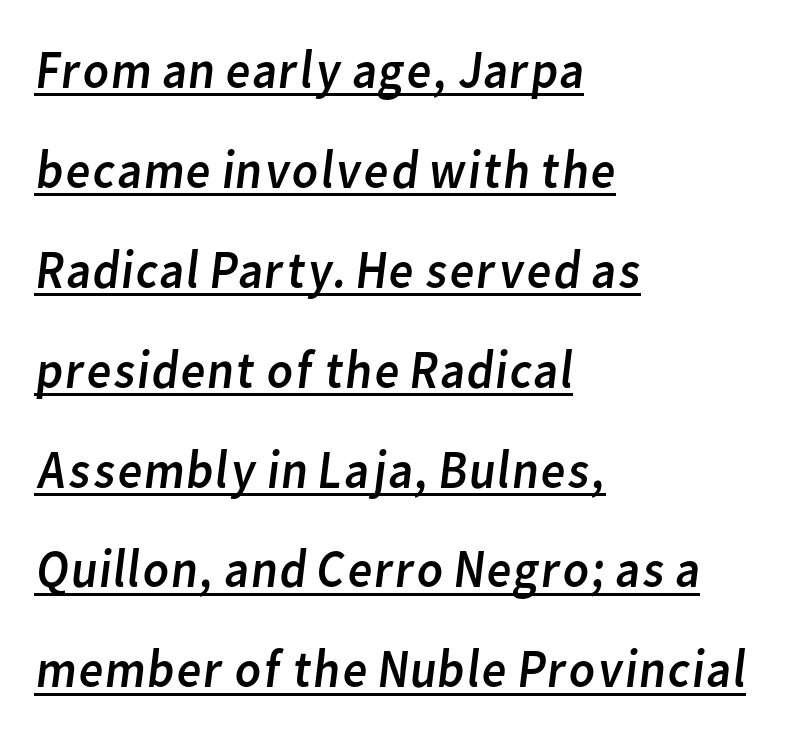
{"serif": "no", "bold": "no", "weight": "regular", "width": "normal", "stroke_contrast": "low", "x_height": "medium", "monospaced": "no", "underline": "yes", "align": "left", "line_spacing_ratio": 1.85, "letter_spacing": "normal", "letter_spacing_em": 0.0, "glyph_px": 54}
